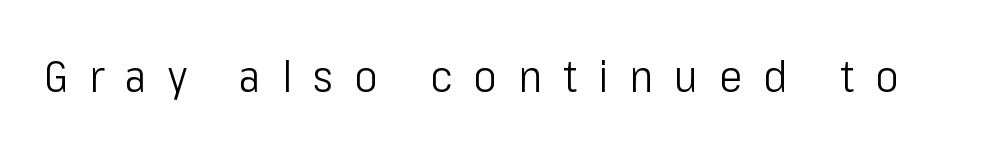
The image shows 44 px light, condensed sans-serif type, upright; set unusually wide letter spacing (+0.48 em), not underlined; low stroke contrast and a medium x-height.
